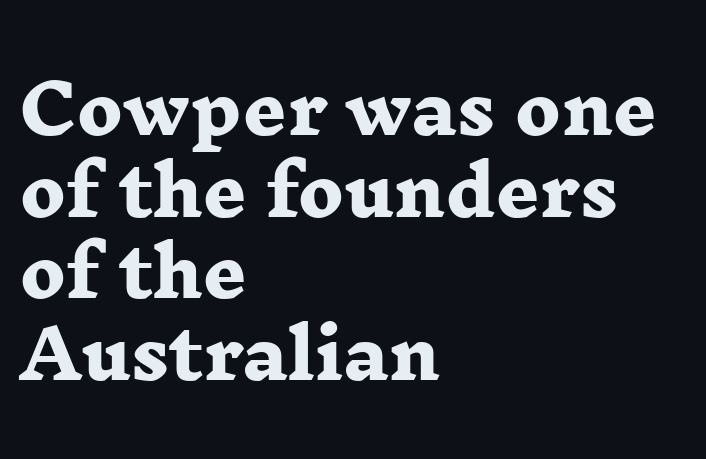
The image shows 68 px heavy, wide serif type; set left-aligned, line spacing 1.2x, normal letter spacing, not underlined; low stroke contrast and a medium x-height.
